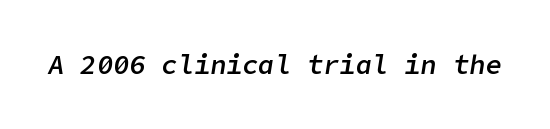
The image shows 27 px text type, italic (leaning right); set normal letter spacing, not underlined.
